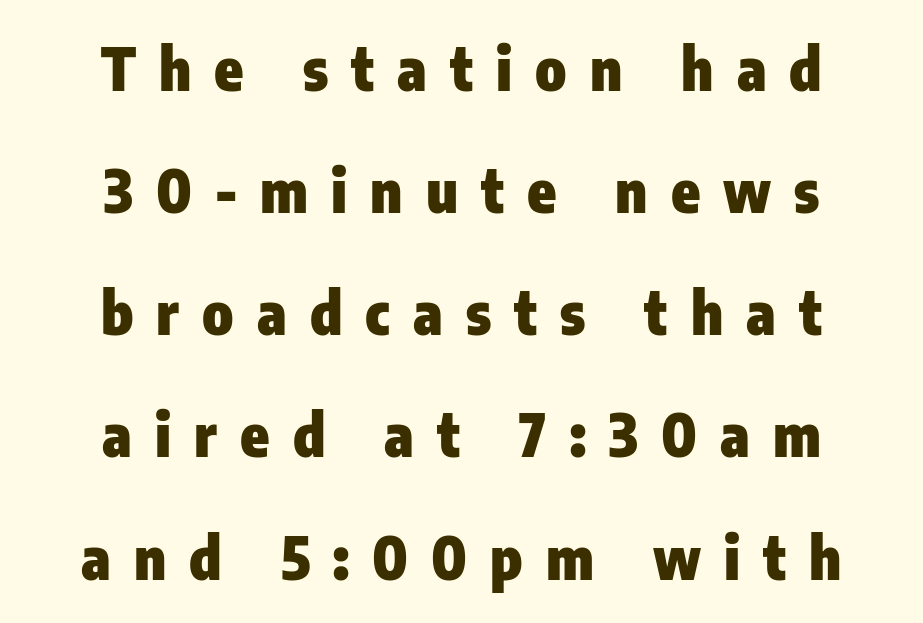
Q: Is the text bold? A: Yes.
Q: Is the text italic (slanted)? A: No, it is upright.
Q: Is the typeface a serif or a sans-serif typeface? A: Sans-serif.
Q: Is the text underlined? A: No.
Q: How is the paragraph aligned? A: Centered.
Q: Is the spacing between letters normal or unusually wide? A: Unusually wide.
Q: Is the spacing between lines tight, normal or loose? A: Loose.
Q: Width (condensed, normal, or wide)? A: Condensed.
Q: Stroke contrast? A: Low.
Q: x-height? A: Medium.
Q: Monospaced? A: No.
